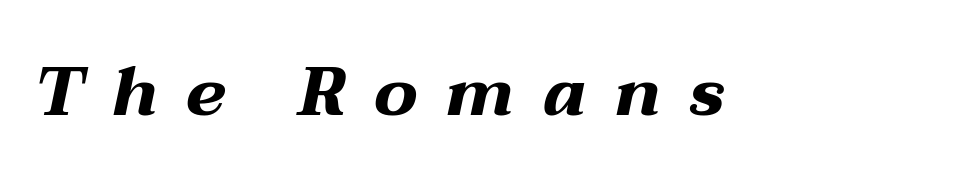
The image shows 69 px bold, wide type, italic (leaning right); set unusually wide letter spacing (+0.4 em), not underlined; medium stroke contrast and a medium x-height.
